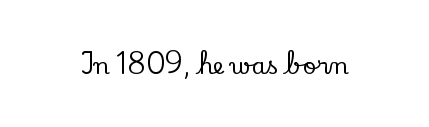
Q: Is the text italic (slanted)? A: No, it is upright.
Q: Is the text underlined? A: No.
Q: Is the spacing between letters normal or unusually wide? A: Normal.
